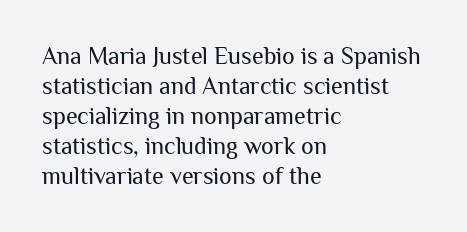
The image shows 24 px text type, upright; set left-aligned, normal line spacing (1.25x), normal letter spacing, not underlined.
